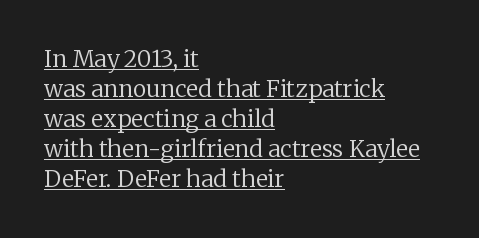
The passage shown has conventional tracking throughout. Compared with typical paragraphs, the rows here are spaced about the same. When letters stand straight like this, we call the style roman or upright. The strokes carry an ordinary text weight at most.
